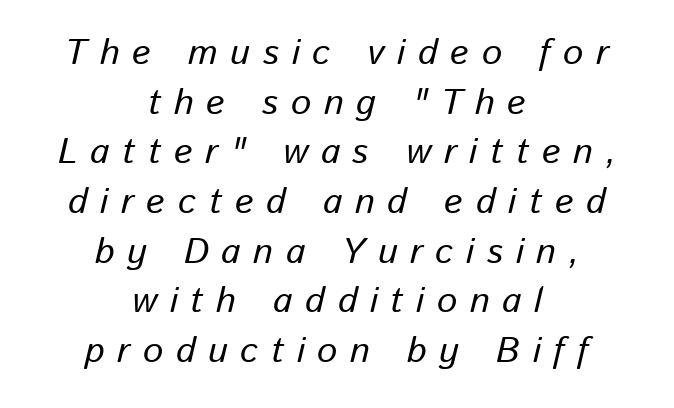
{"italic": "yes", "lean": "right", "slant_degrees": 13, "width": "normal", "stroke_contrast": "low", "x_height": "medium", "monospaced": "no", "underline": "no", "align": "center", "line_spacing": "normal", "line_spacing_ratio": 1.38, "letter_spacing": "wide", "letter_spacing_em": 0.35, "glyph_px": 36}
